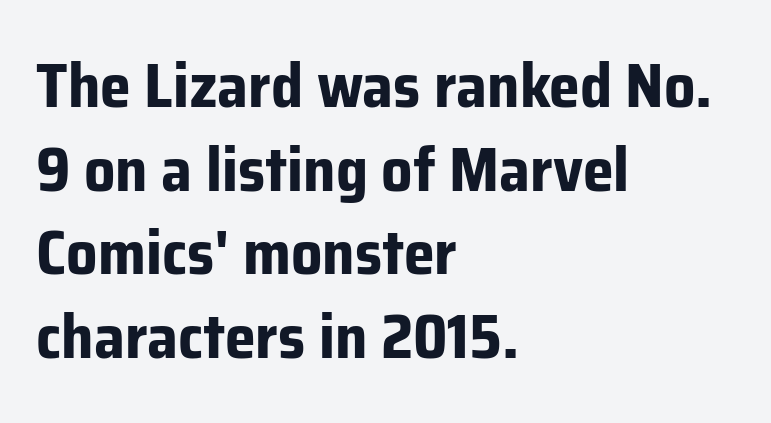
Q: Is the text bold? A: Yes.
Q: Is the text italic (slanted)? A: No, it is upright.
Q: Is the typeface a serif or a sans-serif typeface? A: Sans-serif.
Q: Is the text underlined? A: No.
Q: How is the paragraph aligned? A: Left-aligned.
Q: Is the spacing between letters normal or unusually wide? A: Normal.
Q: Is the spacing between lines tight, normal or loose? A: Normal.
Q: Width (condensed, normal, or wide)? A: Normal.
Q: Stroke contrast? A: Low.
Q: x-height? A: Medium.
Q: Monospaced? A: No.
